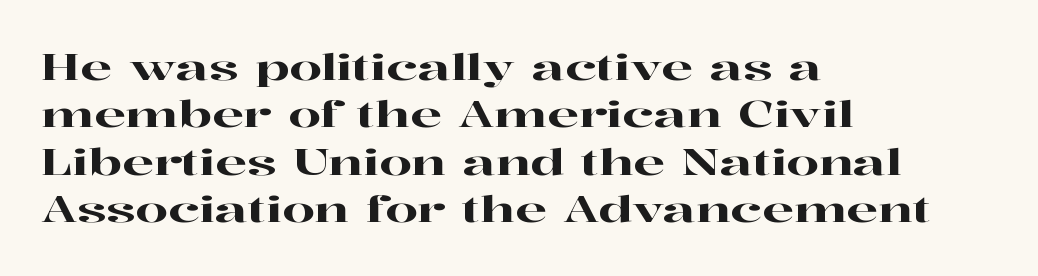
Think of a printed novel: that variable character pitch is what you see here. The type sits square on the baseline with zero lean. The designer left line spacing at the default. The characters display serif detailing at their extremities. A bare baseline throughout the passage. The gaps between neighbouring characters are ordinary and unremarkable.
